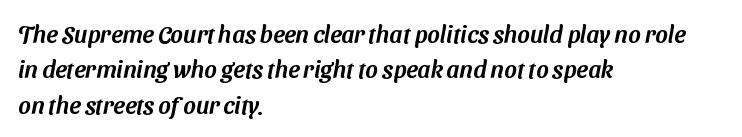
The space between consecutive lines is moderate. Beneath every word, the page is bare. Does extra space separate the letters? No, they use regular spacing. Each line starts at the same left margin while the right side varies.
